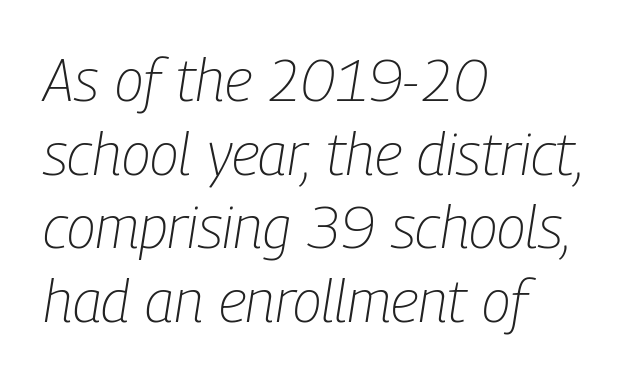
The image shows 59 px light, condensed type, italic (leaning right); set left-aligned, normal line spacing (1.25x), normal letter spacing, not underlined; low stroke contrast and a medium x-height.
